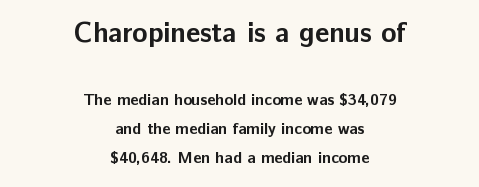
{"serif": "no", "italic": "no", "bold": "yes", "weight": "bold", "width": "normal", "stroke_contrast": "low", "x_height": "medium", "monospaced": "no", "underline": "no", "align": "center", "line_spacing_ratio": 1.81, "letter_spacing": "normal", "letter_spacing_em": 0.0, "larger_block": "first", "size_ratio": 1.75, "glyph_px": 28}
